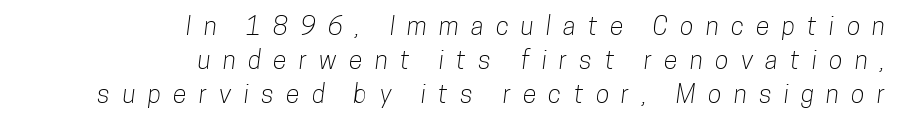
Q: Is the text underlined? A: No.
Q: How is the paragraph aligned? A: Right-aligned.
Q: Is the spacing between letters normal or unusually wide? A: Unusually wide.
Q: Is the spacing between lines tight, normal or loose? A: Normal.
